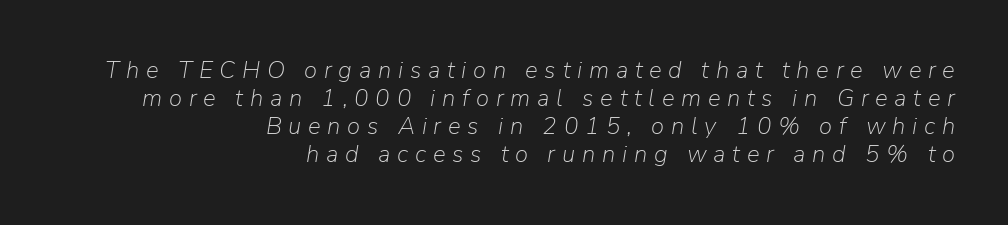
Letters rest on an invisible, unmarked baseline. Display-style spreading of the glyphs; the letterfit is very open. This sample is right-justified, so line beginnings fall wherever the words allow. No letter is thick-stroked: the sample isn't bold. Rendered with sloped, italic letterforms.
